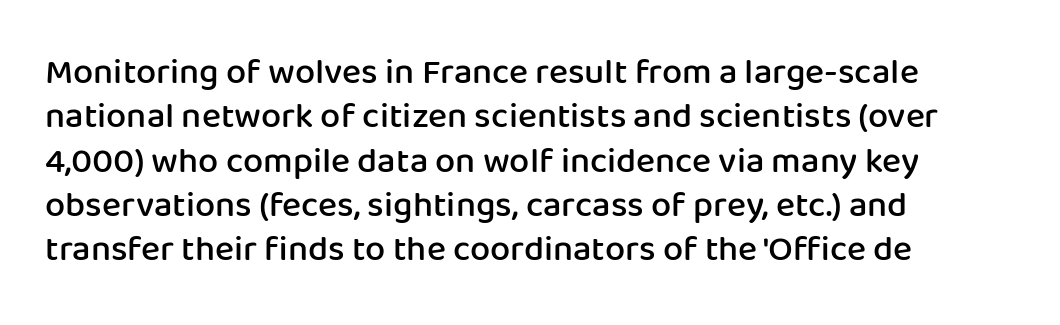
Short note: letters normally spaced. The face used here is a semibold: visibly heavier than regular, lighter than bold. Character widths vary here, with narrow letters taking less room than wide ones. Does the type have serifs? No, each stem ends abruptly.
